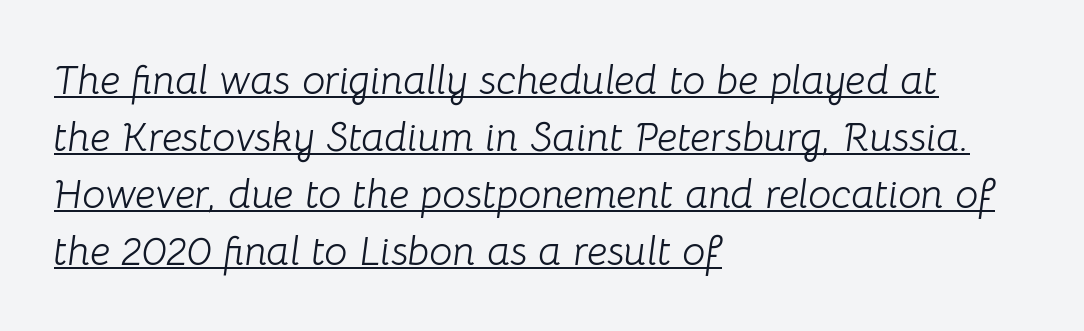
The image shows 41 px light type, italic (leaning right); set left-aligned, normal line spacing (1.39x), normal letter spacing, underlined; low stroke contrast and a medium x-height.
